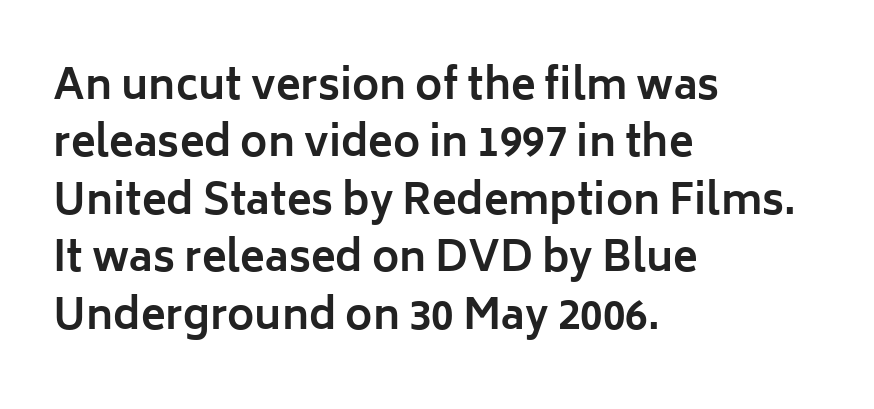
{"serif": "no", "italic": "no", "bold": "yes", "weight": "bold", "width": "normal", "stroke_contrast": "low", "x_height": "medium", "monospaced": "no", "underline": "no", "align": "left", "line_spacing": "normal", "line_spacing_ratio": 1.4, "letter_spacing": "normal", "letter_spacing_em": 0.0, "glyph_px": 41}
